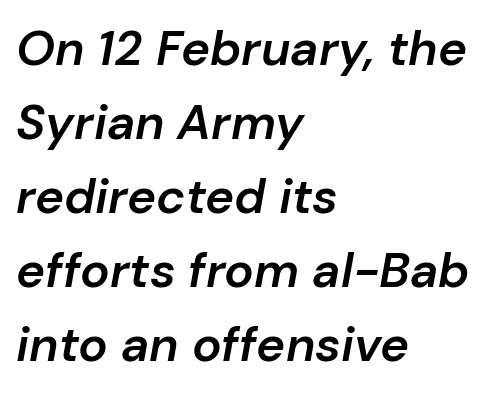
The image shows 49 px semibold type, italic (leaning right); set left-aligned, normal line spacing (1.51x), normal letter spacing, not underlined; low stroke contrast and a medium x-height.
